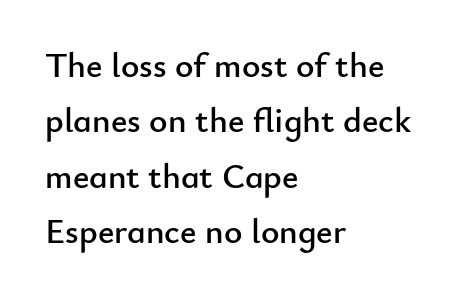
The image shows 35 px sans-serif type, upright; set left-aligned, normal line spacing (1.58x), normal letter spacing, not underlined; low stroke contrast and a small x-height.
